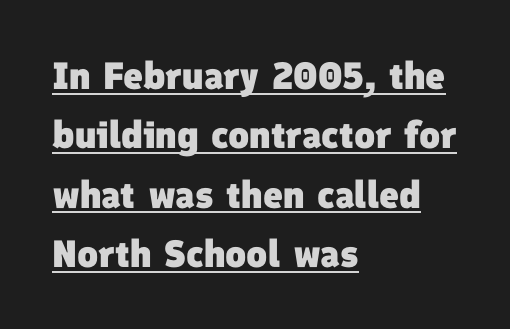
Letter spacing: default. A baseline rule has been typeset under these characters. Spacing verdict: proportional, widths tailored to each character. Regarding serifs, this sample does without them. Teacher's note: observe the even left margin — that is flush-left alignment. Honestly, the row spacing looks completely unremarkable.
